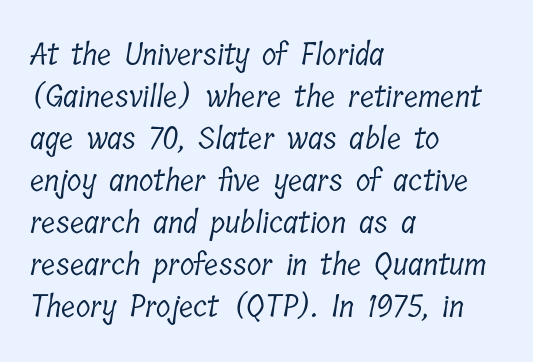
{"serif": "yes", "bold": "no", "weight": "light", "width": "condensed", "stroke_contrast": "low", "x_height": "medium", "monospaced": "no", "underline": "no", "align": "left", "line_spacing": "normal", "line_spacing_ratio": 1.4, "letter_spacing": "normal", "letter_spacing_em": 0.0, "glyph_px": 30}
